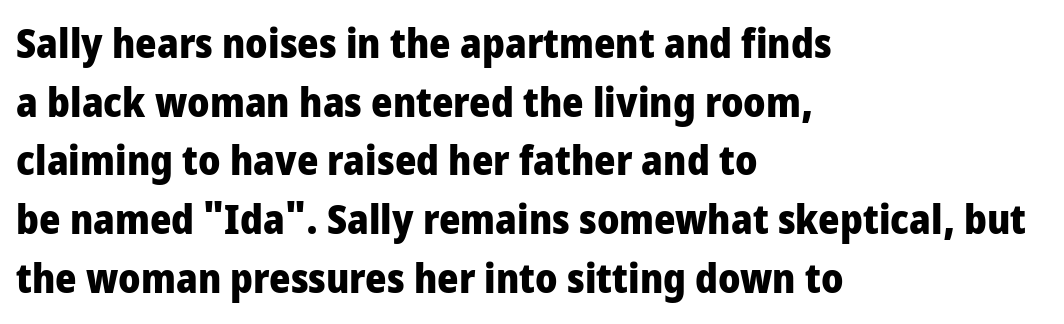
Q: Is the text bold? A: Yes.
Q: Is the text italic (slanted)? A: No, it is upright.
Q: Is the typeface a serif or a sans-serif typeface? A: Sans-serif.
Q: Is the text underlined? A: No.
Q: How is the paragraph aligned? A: Left-aligned.
Q: Is the spacing between letters normal or unusually wide? A: Normal.
Q: Is the spacing between lines tight, normal or loose? A: Normal.
Q: Width (condensed, normal, or wide)? A: Condensed.
Q: Stroke contrast? A: Low.
Q: x-height? A: Large.
Q: Monospaced? A: No.
